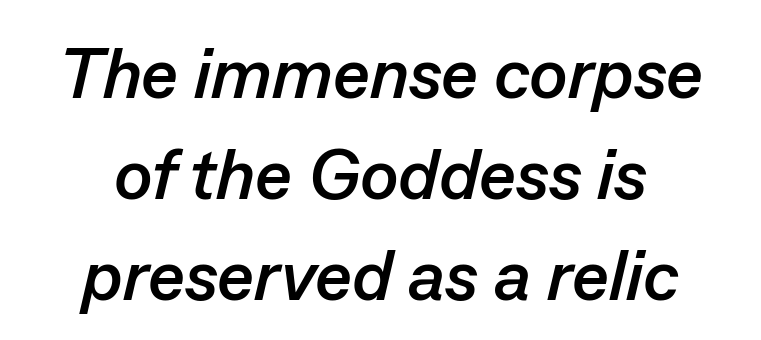
The image shows 71 px semibold type, italic (leaning right); set centered, normal line spacing (1.42x), normal letter spacing, not underlined; low stroke contrast and a medium x-height.
